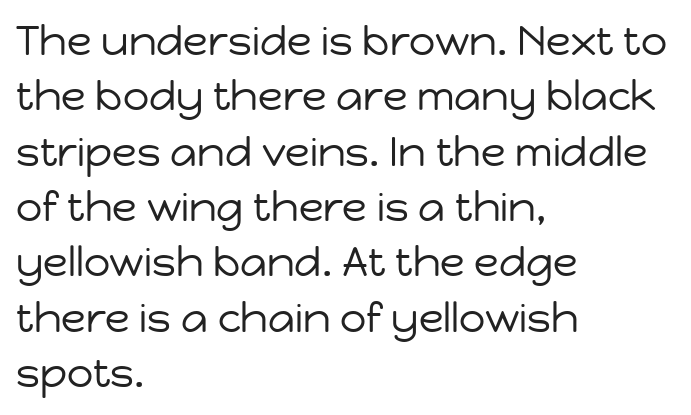
The image shows 41 px regular-weight sans-serif type, upright; set left-aligned, normal line spacing (1.35x), normal letter spacing, not underlined; low stroke contrast and a medium x-height.
